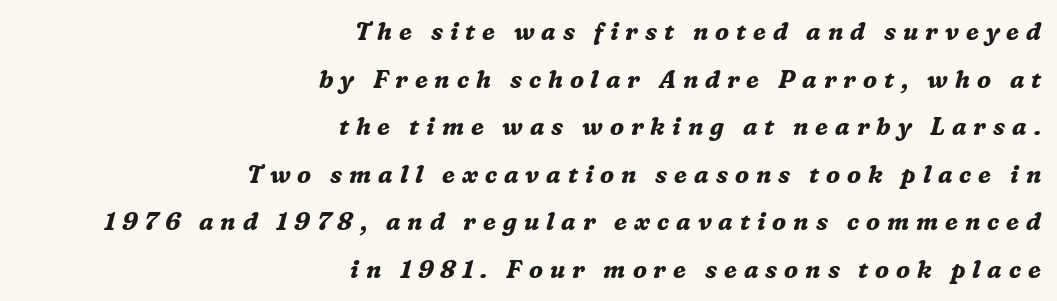
Honestly, the letter spacing is so wide it's the main thing you notice. Which margin do the lines hug? The right one — the left edge is uneven. A dark, heavy texture on the line: the type is bold. The specimen reads as italic at a glance. The vertical gap from one line to the next is large. Nobody drew a line under any word here.
